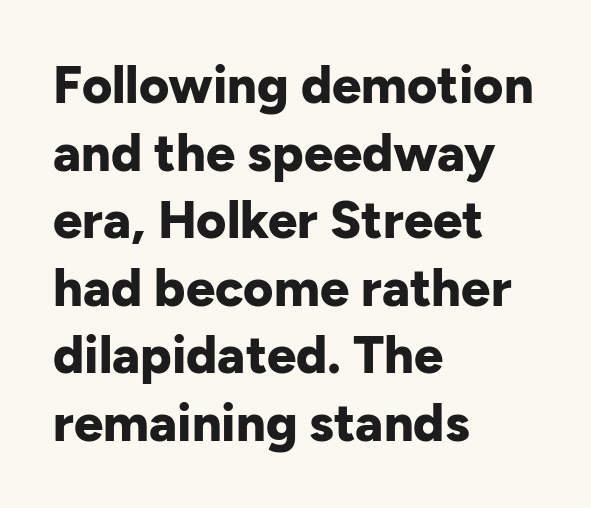
The font's upright variant was chosen for this text. This sample uses plain, unmodified letter spacing. These lines carry a lot of weight — the face is fully bold. A typesetter would label this face a sans.
